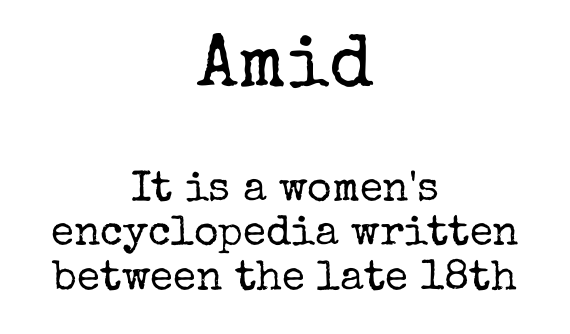
The image shows 74 px regular-weight serif type, upright; set centered, tight line spacing (1.06x), normal letter spacing, not underlined; the first (top) block is 1.76x larger; low stroke contrast and a medium x-height.
